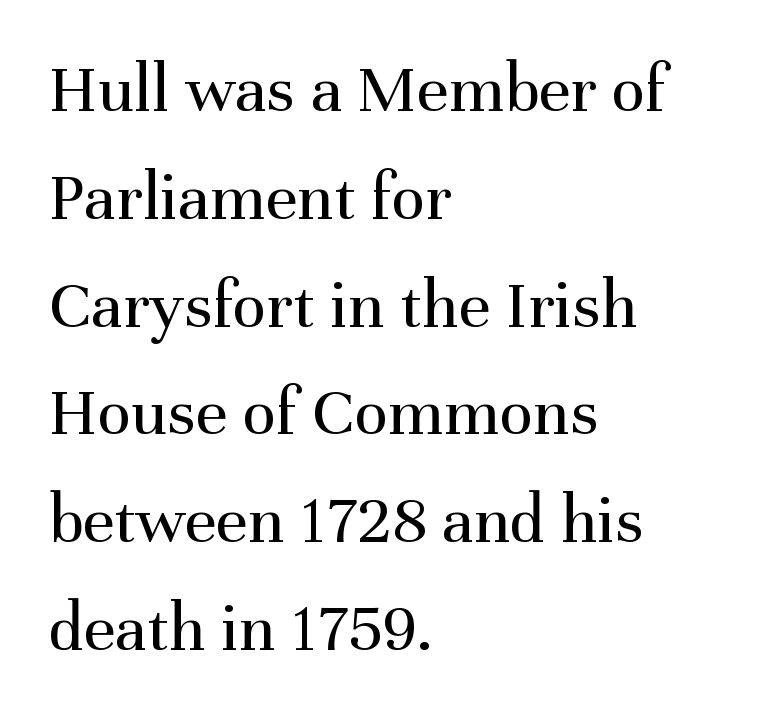
{"serif": "yes", "italic": "no", "bold": "no", "weight": "regular", "width": "normal", "stroke_contrast": "medium", "x_height": "medium", "monospaced": "no", "underline": "no", "align": "left", "line_spacing": "normal", "line_spacing_ratio": 1.54, "letter_spacing": "normal", "letter_spacing_em": 0.0, "glyph_px": 70}
